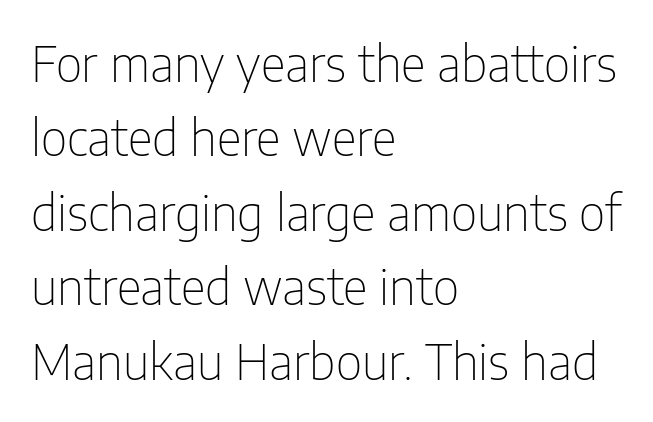
The image shows 49 px thin, condensed sans-serif type, upright; set left-aligned, normal line spacing (1.52x), normal letter spacing, not underlined; low stroke contrast and a medium x-height.
